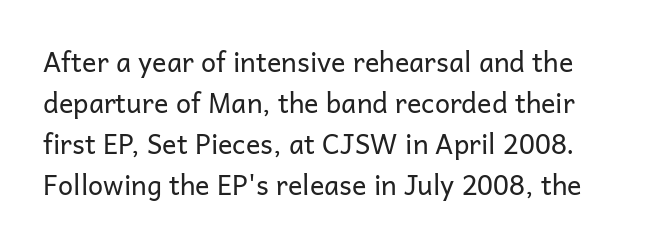
Q: Is the text bold? A: No.
Q: Is the text italic (slanted)? A: No, it is upright.
Q: Is the text underlined? A: No.
Q: Is the spacing between letters normal or unusually wide? A: Normal.
Q: Is the spacing between lines tight, normal or loose? A: Normal.
